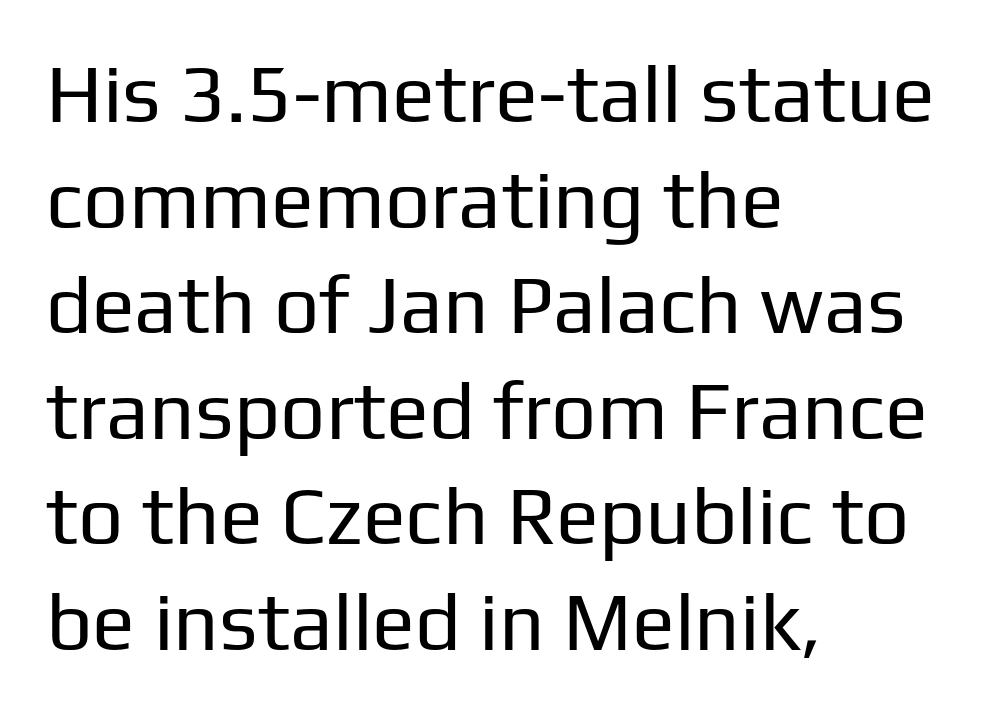
{"serif": "no", "italic": "no", "bold": "no", "weight": "regular", "width": "normal", "stroke_contrast": "low", "x_height": "medium", "monospaced": "no", "underline": "no", "align": "left", "line_spacing": "normal", "line_spacing_ratio": 1.32, "letter_spacing": "normal", "letter_spacing_em": 0.0, "glyph_px": 80}
